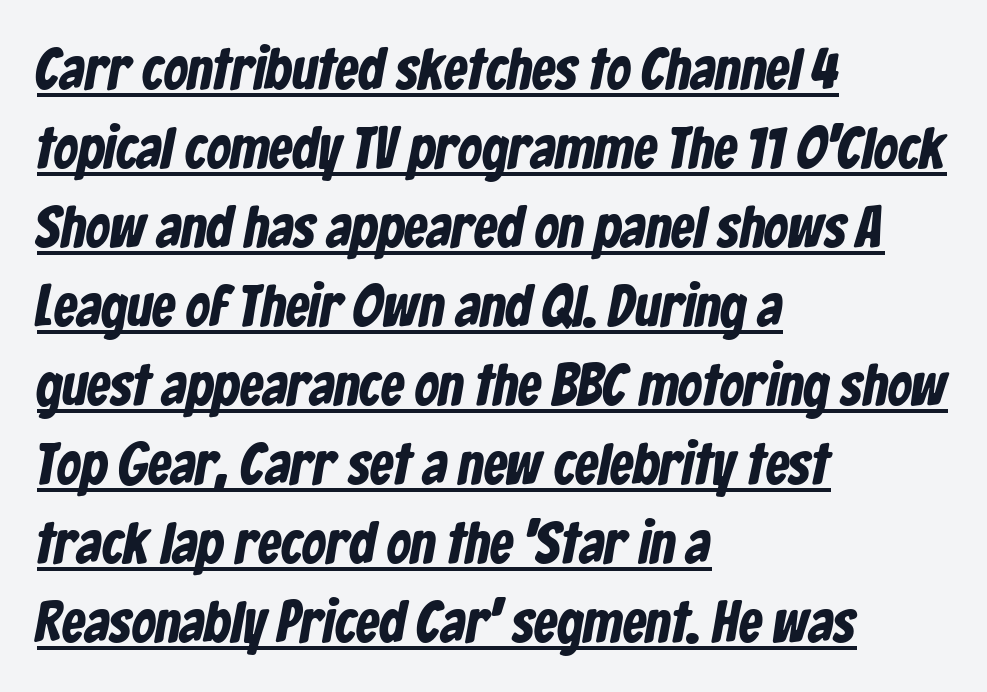
A typesetter would call this proportional, since set widths differ per character. Decoration check: the copy is underlined. Does the weight exceed regular? Yes, all the way to bold. These lines are set flush left with a ragged right edge. The glyphs in this specimen are sans serif. Line spacing here is normal.
